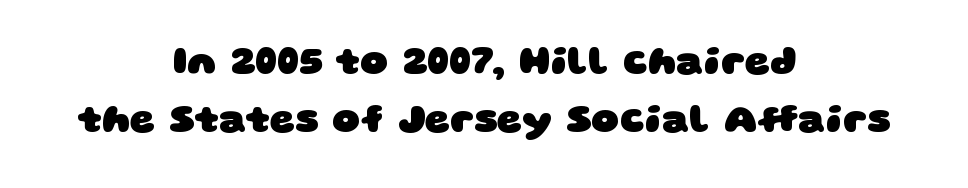
{"serif": "no", "bold": "yes", "weight": "heavy", "width": "wide", "stroke_contrast": "low", "x_height": "large", "monospaced": "no", "underline": "no", "align": "center", "line_spacing": "normal", "line_spacing_ratio": 1.48, "letter_spacing": "normal", "letter_spacing_em": 0.0, "glyph_px": 39}
